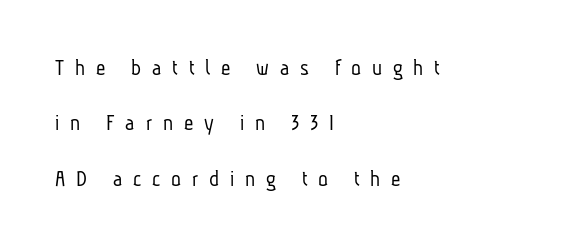
Q: Is the text bold? A: No.
Q: Is the text underlined? A: No.
Q: How is the paragraph aligned? A: Left-aligned.
Q: Is the spacing between letters normal or unusually wide? A: Unusually wide.
Q: Is the spacing between lines tight, normal or loose? A: Loose.
